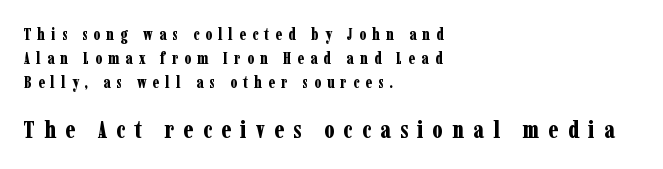
Compared with typical body copy, the letter spacing here is much looser. Nope, not italic — everything's standing straight. Reading down the column, the eye jumps a familiar distance to each next line. Bigger letters appear in the bottom chunk; the top chunk is reduced. Clear beneath every line of the passage.
